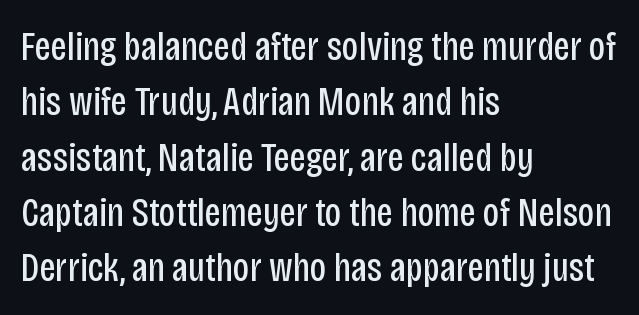
A typesetter would mark this as roman, not italic. The horizontal fit of the characters is conventional and even. Is the block centered? No — it sits flush against the left margin. Stroke terminals: plain, sans-serif. Letters rest on an invisible, unmarked baseline.
